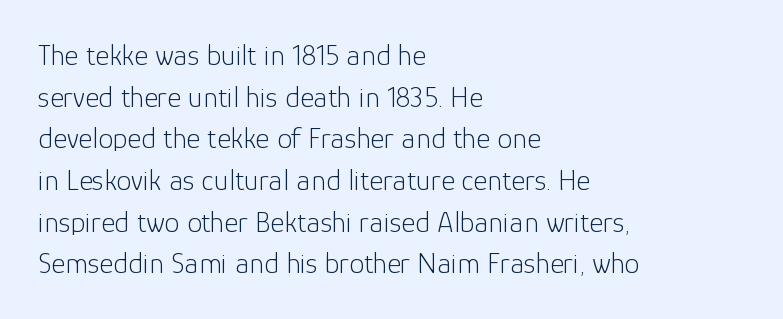
The image shows 30 px light sans-serif type, upright; set left-aligned, normal line spacing (1.39x), normal letter spacing, not underlined; low stroke contrast and a medium x-height.
